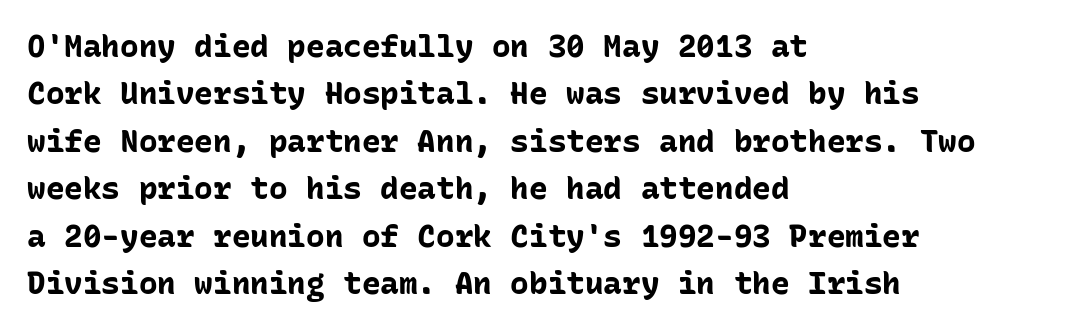
{"serif": "no", "italic": "no", "bold": "yes", "weight": "bold", "width": "normal", "stroke_contrast": "low", "x_height": "medium", "monospaced": "yes", "underline": "no", "align": "left", "line_spacing": "normal", "line_spacing_ratio": 1.53, "letter_spacing": "normal", "letter_spacing_em": 0.0, "glyph_px": 31}
